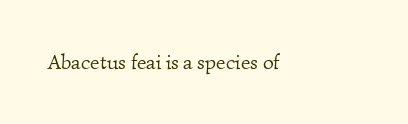
Unmarked baselines from the first word to the last. The letters sit at their default tracking, neither squeezed nor spread. The characters are drawn with everyday or finer stroke widths. Every row of glyphs begins at an identical x-position on the left.
